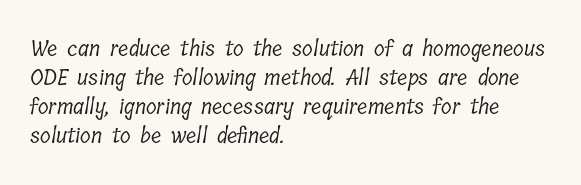
The image shows 22 px text type; set left-aligned, normal line spacing (1.32x), normal letter spacing, not underlined.
